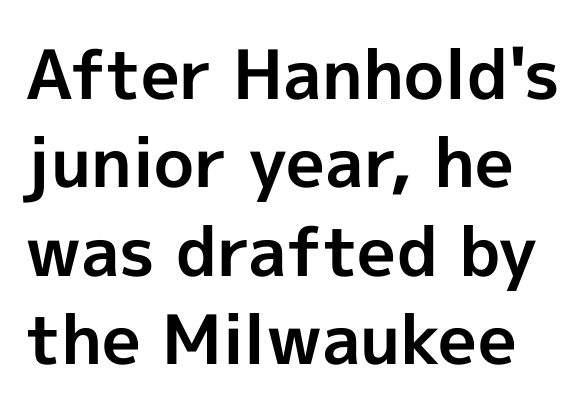
The image shows 68 px bold sans-serif type, upright; set normal line spacing (1.3x), normal letter spacing, not underlined; a medium x-height.
